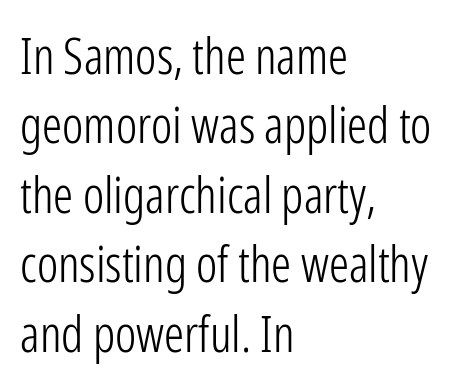
The image shows 50 px light, condensed sans-serif type, upright; set left-aligned, normal line spacing (1.39x), normal letter spacing, not underlined; low stroke contrast and a medium x-height.
